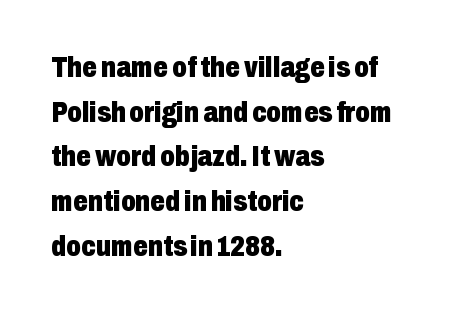
{"serif": "no", "italic": "no", "bold": "yes", "weight": "heavy", "width": "condensed", "stroke_contrast": "low", "x_height": "medium", "monospaced": "no", "underline": "no", "align": "left", "line_spacing": "normal", "line_spacing_ratio": 1.54, "letter_spacing": "normal", "letter_spacing_em": 0.0, "glyph_px": 29}
